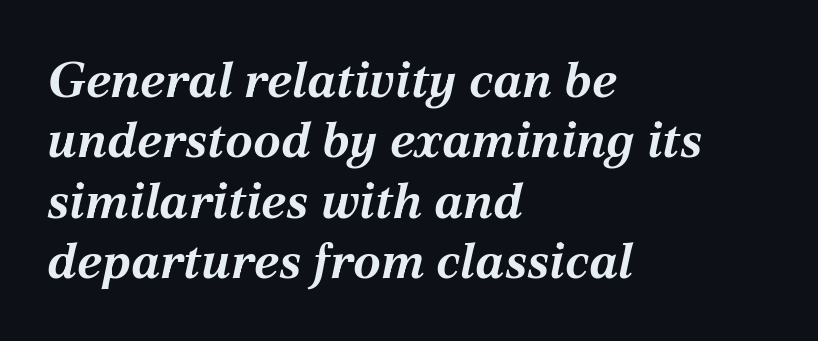
The image shows 50 px bold type, italic (leaning right); set left-aligned, line spacing 1.21x, normal letter spacing, not underlined; medium stroke contrast and a medium x-height.
